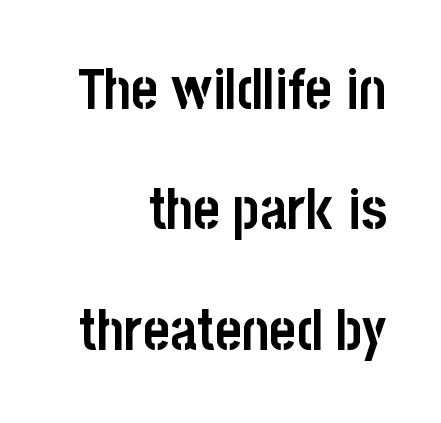
The block of text is sparse from top to bottom, with ample space between rows. Teacher's note: observe the even right margin — that is flush-right alignment. Unmarked baselines from the first word to the last. This sample uses plain, unmodified letter spacing. Are there feet on the stems? There aren't — it's a sans. Posture: straight, roman, zero tilt.
